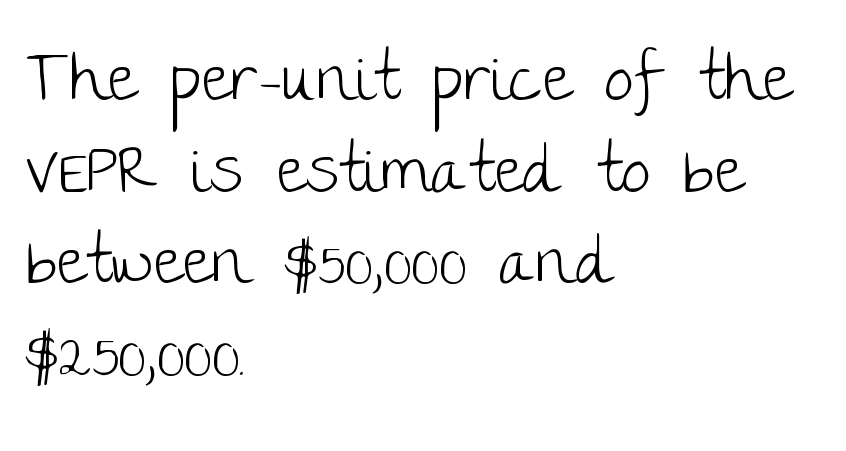
{"serif": "no", "italic": "no", "bold": "no", "weight": "light", "width": "normal", "stroke_contrast": "low", "x_height": "large", "monospaced": "no", "underline": "no", "align": "left", "line_spacing": "normal", "line_spacing_ratio": 1.39, "letter_spacing": "normal", "letter_spacing_em": 0.0, "glyph_px": 66}
